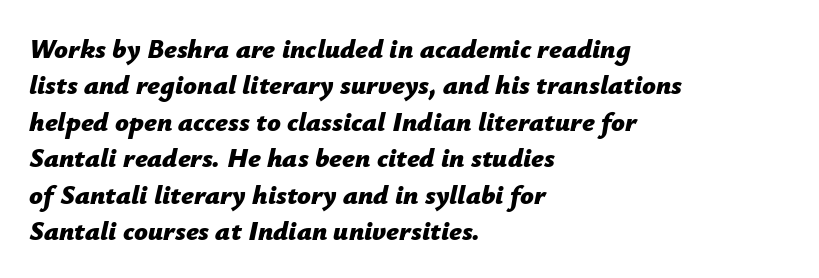
Q: Is the text bold? A: Yes.
Q: Is the text italic (slanted)? A: Yes, it leans right by about 12 degrees.
Q: Is the text underlined? A: No.
Q: How is the paragraph aligned? A: Left-aligned.
Q: Is the spacing between letters normal or unusually wide? A: Normal.
Q: Is the spacing between lines tight, normal or loose? A: Normal.
